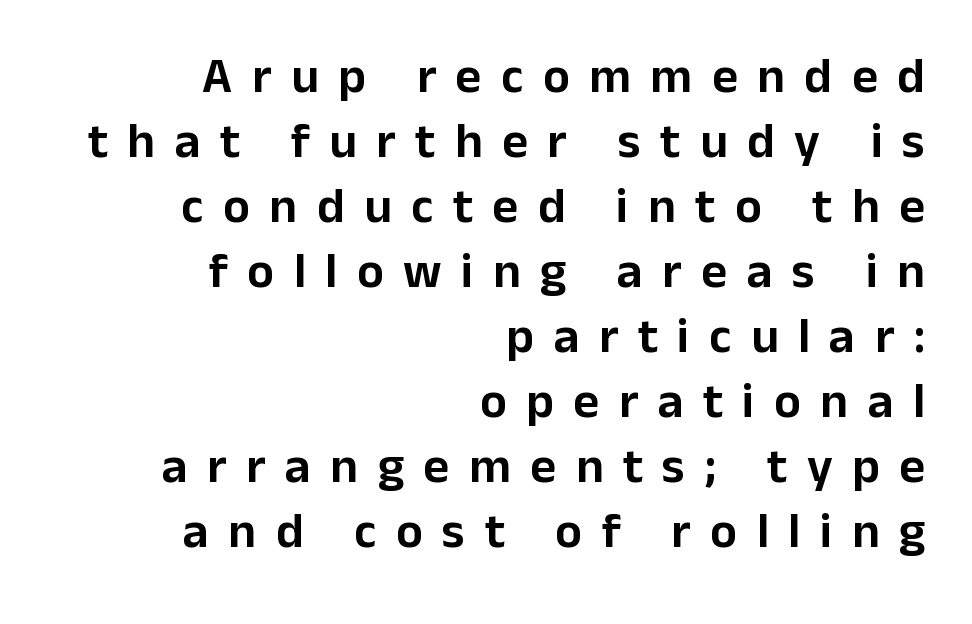
Type style note: lacks serifs. A typesetter would call this heavily tracked-out type. Horizontal alignment here is rightward, an uncommon choice for prose. The rendering uses a moderate line-height, typical for paragraphs. A bare baseline throughout the passage. Looks like regular typesetting: each glyph gets only the width it needs.
